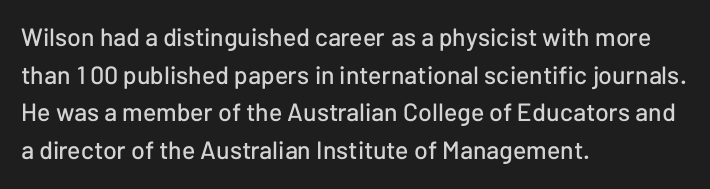
The image shows 25 px text type, upright; set left-aligned, normal line spacing (1.51x), normal letter spacing, not underlined.
